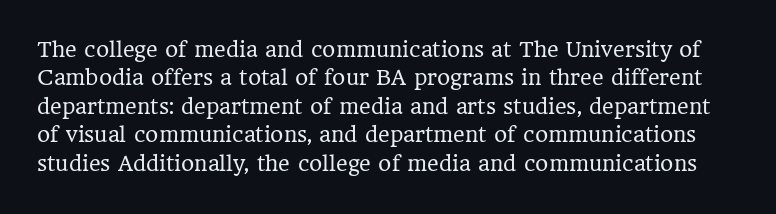
The image shows 20 px text type, upright; set normal line spacing (1.42x), normal letter spacing, not underlined.
